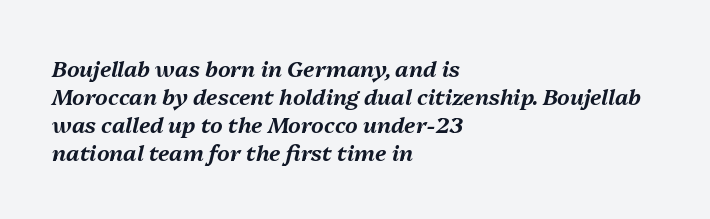
{"italic": "yes", "lean": "right", "slant_degrees": 13, "underline": "no", "align": "left", "line_spacing": "normal", "line_spacing_ratio": 1.27, "letter_spacing": "normal", "letter_spacing_em": 0.0, "glyph_px": 22}
